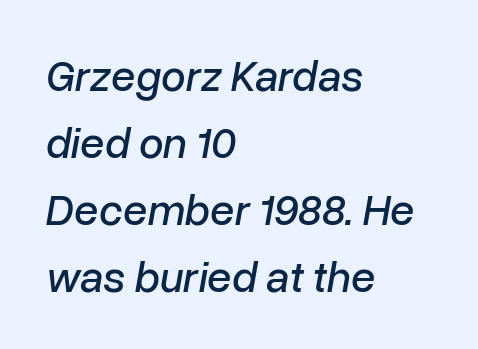
{"italic": "yes", "lean": "right", "slant_degrees": 10, "width": "normal", "stroke_contrast": "low", "x_height": "medium", "monospaced": "no", "underline": "no", "align": "left", "line_spacing": "normal", "line_spacing_ratio": 1.52, "letter_spacing": "normal", "letter_spacing_em": 0.0, "glyph_px": 44}
